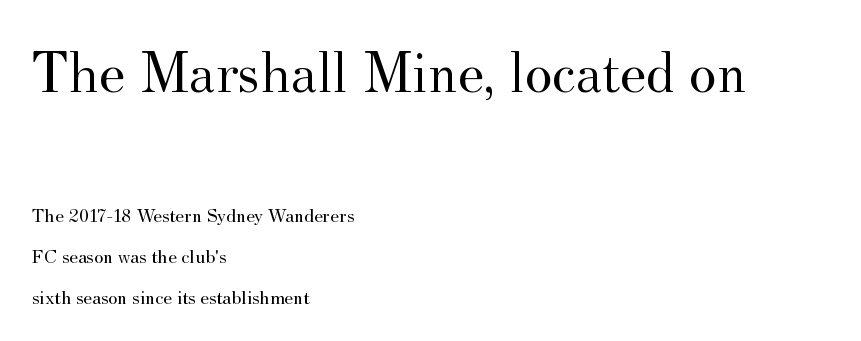
Q: Is the text bold? A: No.
Q: Is the text italic (slanted)? A: No, it is upright.
Q: Is the typeface a serif or a sans-serif typeface? A: Serif.
Q: Is the text underlined? A: No.
Q: How is the paragraph aligned? A: Left-aligned.
Q: Is the spacing between letters normal or unusually wide? A: Normal.
Q: Is the spacing between lines tight, normal or loose? A: Loose.
Q: Which block of text is set in a larger size, the first (top) or the second (bottom)? A: The first (top) one.
Q: Width (condensed, normal, or wide)? A: Normal.
Q: Stroke contrast? A: Medium.
Q: x-height? A: Small.
Q: Monospaced? A: No.
